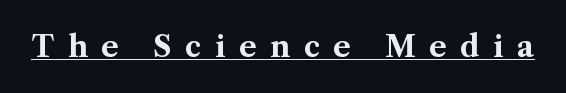
Q: Is the text bold? A: Yes.
Q: Is the text italic (slanted)? A: No, it is upright.
Q: Is the typeface a serif or a sans-serif typeface? A: Serif.
Q: Is the text underlined? A: Yes.
Q: Is the spacing between letters normal or unusually wide? A: Unusually wide.
Q: Width (condensed, normal, or wide)? A: Normal.
Q: Stroke contrast? A: Medium.
Q: x-height? A: Medium.
Q: Monospaced? A: No.
